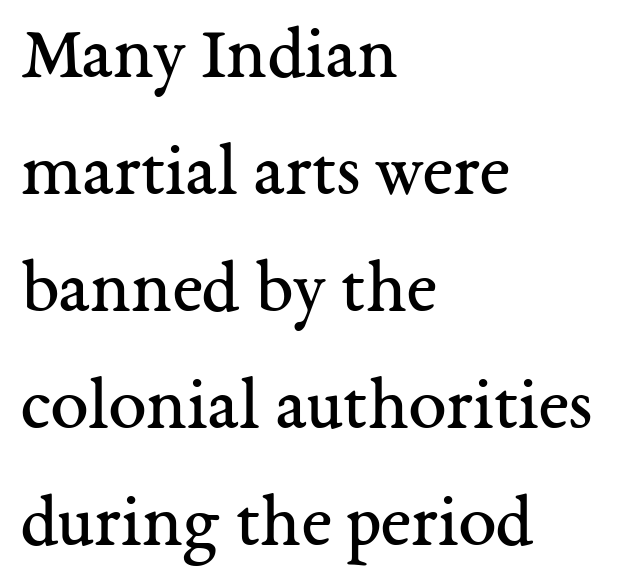
Q: Is the text bold? A: No.
Q: Is the text italic (slanted)? A: No, it is upright.
Q: Is the typeface a serif or a sans-serif typeface? A: Serif.
Q: Is the text underlined? A: No.
Q: How is the paragraph aligned? A: Left-aligned.
Q: Is the spacing between letters normal or unusually wide? A: Normal.
Q: Is the spacing between lines tight, normal or loose? A: Normal.
Q: Width (condensed, normal, or wide)? A: Normal.
Q: Stroke contrast? A: Medium.
Q: x-height? A: Medium.
Q: Monospaced? A: No.
